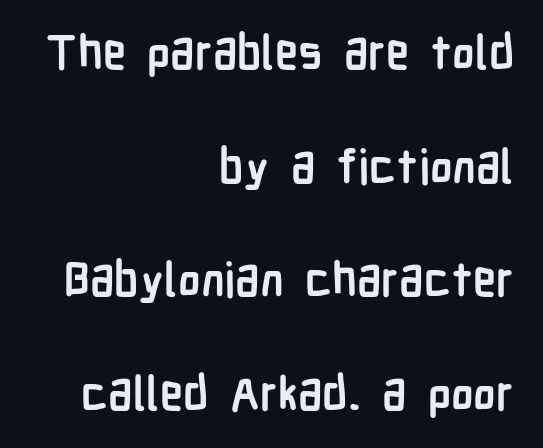
Honestly, the rows look like they've been pulled way apart. Descenders are the only things crossing below the line. Is this a fixed-width face? No — the glyphs have proportional, varying widths. The letters stand upright; this is a roman face.
